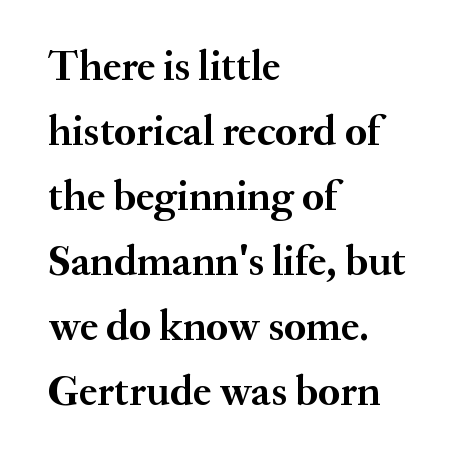
The image shows 42 px semibold serif type, upright; set left-aligned, normal line spacing (1.55x), normal letter spacing, not underlined; medium stroke contrast and a small x-height.
